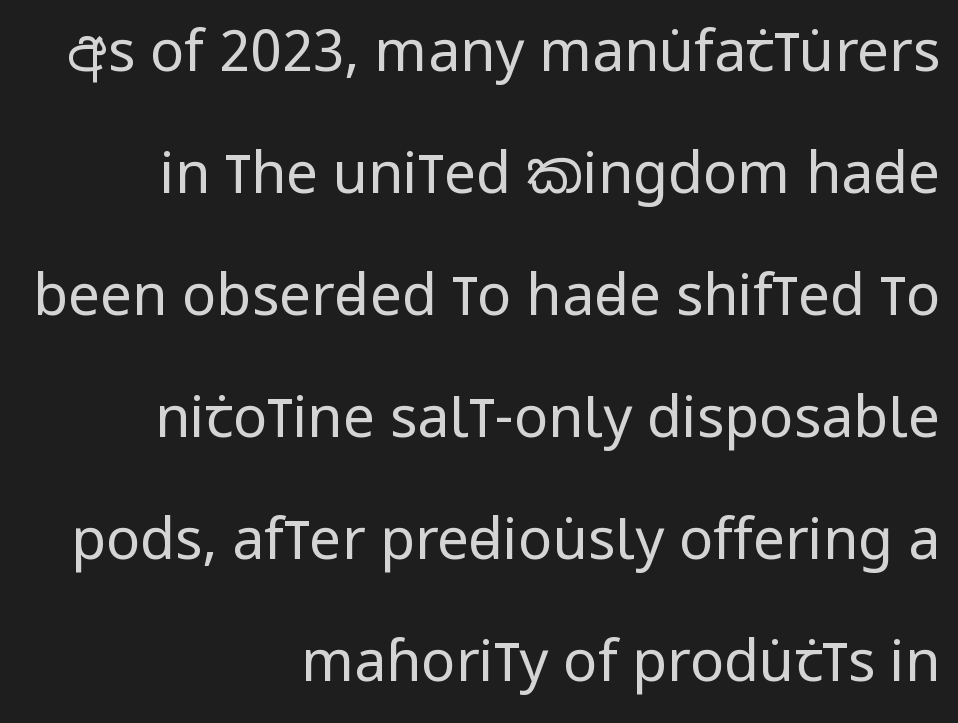
{"serif": "no", "italic": "no", "bold": "no", "weight": "regular", "width": "condensed", "stroke_contrast": "low", "x_height": "large", "monospaced": "no", "underline": "no", "align": "right", "line_spacing": "loose", "line_spacing_ratio": 2.14, "letter_spacing": "normal", "letter_spacing_em": 0.0, "glyph_px": 57}
